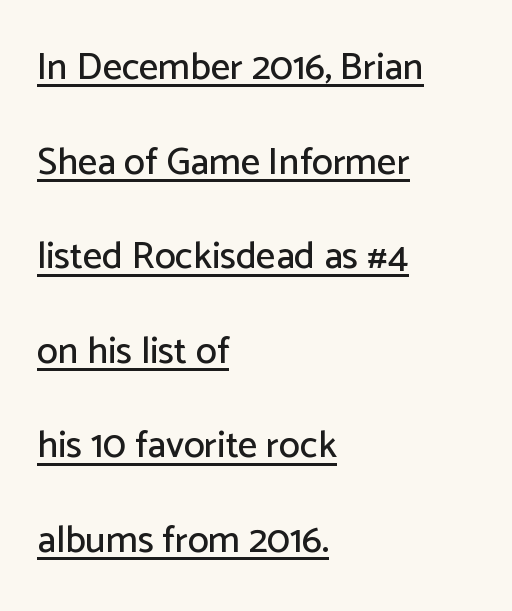
Q: Is the text italic (slanted)? A: No, it is upright.
Q: Is the typeface a serif or a sans-serif typeface? A: Sans-serif.
Q: Is the text underlined? A: Yes.
Q: How is the paragraph aligned? A: Left-aligned.
Q: Is the spacing between letters normal or unusually wide? A: Normal.
Q: Is the spacing between lines tight, normal or loose? A: Loose.
Q: Width (condensed, normal, or wide)? A: Normal.
Q: Stroke contrast? A: Low.
Q: x-height? A: Medium.
Q: Monospaced? A: No.
